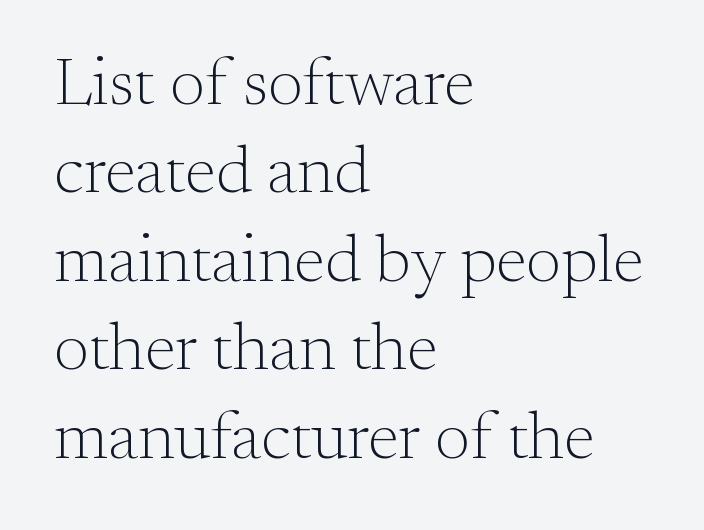
{"serif": "yes", "italic": "no", "bold": "no", "weight": "light", "width": "normal", "stroke_contrast": "medium", "x_height": "small", "monospaced": "no", "underline": "no", "align": "left", "line_spacing": "normal", "line_spacing_ratio": 1.32, "letter_spacing": "normal", "letter_spacing_em": 0.0, "glyph_px": 67}
